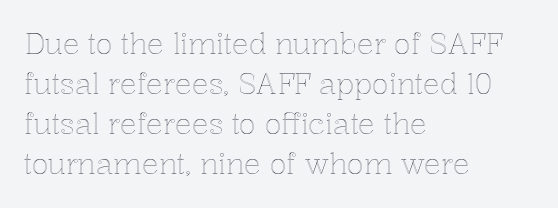
The image shows 28 px text type, upright; set left-aligned, normal line spacing (1.43x), normal letter spacing, not underlined; a medium x-height.
